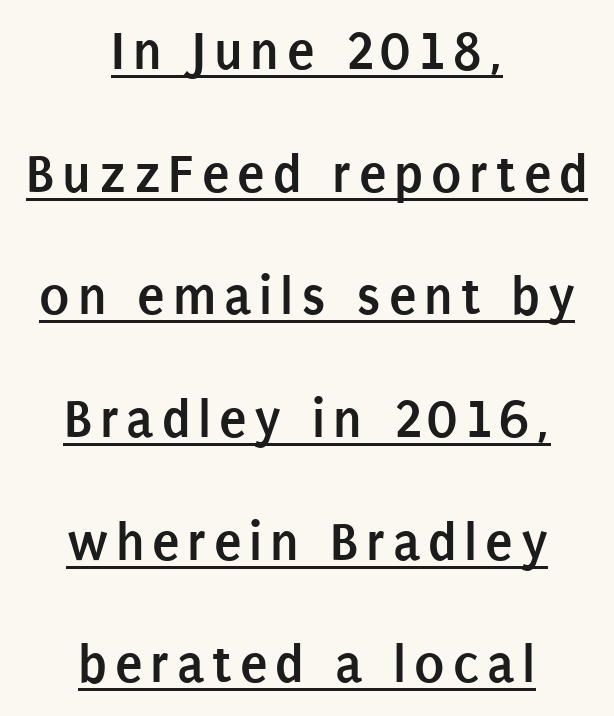
The image shows 56 px semibold, condensed sans-serif type, upright; set centered, loose line spacing (2.19x), underlined; low stroke contrast and a large x-height.
